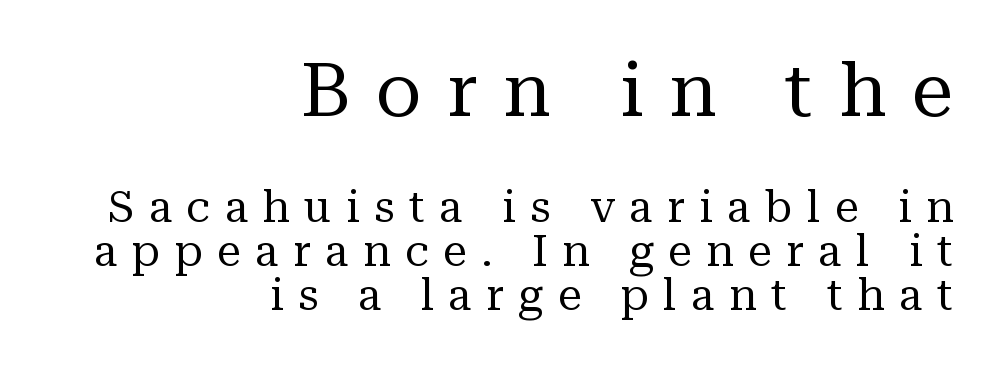
Words appear elongated and porous because spacing is wide. These lines were composed using upright roman letters. Students, observe: this is what under-led, compact text looks like. Larger block? The one above; the one below is distinctly smaller. Has an underline been added? It has not. The passage shown is not bold in any degree.
